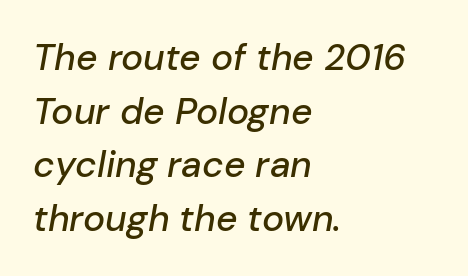
{"italic": "yes", "lean": "right", "slant_degrees": 10, "width": "normal", "stroke_contrast": "low", "x_height": "medium", "monospaced": "no", "underline": "no", "align": "left", "line_spacing": "normal", "line_spacing_ratio": 1.45, "letter_spacing": "normal", "letter_spacing_em": 0.0, "glyph_px": 37}
